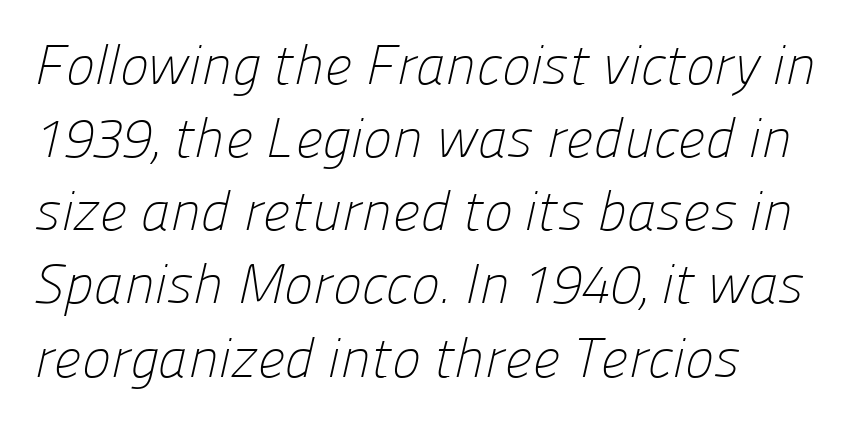
The image shows 55 px light sans-serif type; set left-aligned, normal line spacing (1.33x), normal letter spacing, not underlined; low stroke contrast and a medium x-height.
